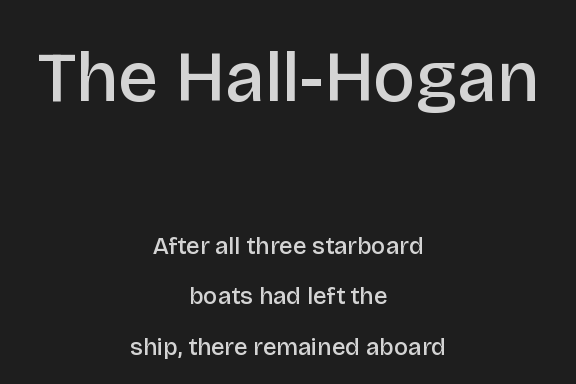
{"serif": "no", "italic": "no", "bold": "semi", "weight": "semibold", "width": "normal", "stroke_contrast": "low", "x_height": "large", "monospaced": "no", "underline": "no", "align": "center", "line_spacing": "loose", "line_spacing_ratio": 2.1, "letter_spacing": "normal", "letter_spacing_em": 0.0, "larger_block": "first", "size_ratio": 2.96, "glyph_px": 71}
